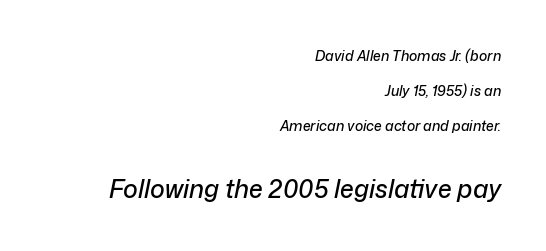
The image shows 25 px text type, italic (leaning right); set right-aligned, loose line spacing (2.49x), normal letter spacing, not underlined; the second (bottom) block is 1.79x larger.
